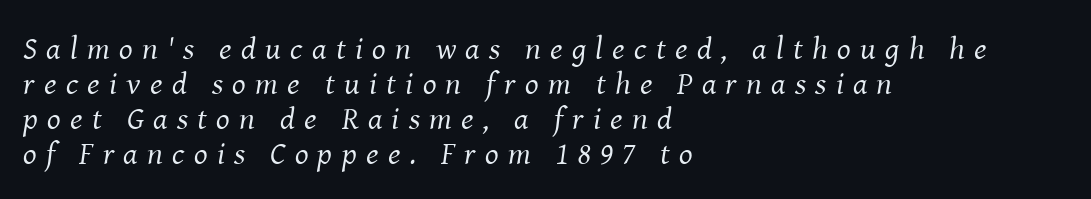
Q: Is the text bold? A: No.
Q: Is the text italic (slanted)? A: Yes, it leans right by about 8 degrees.
Q: Is the typeface a serif or a sans-serif typeface? A: Serif.
Q: Is the text underlined? A: No.
Q: How is the paragraph aligned? A: Left-aligned.
Q: Is the spacing between letters normal or unusually wide? A: Unusually wide.
Q: Is the spacing between lines tight, normal or loose? A: Tight.
Q: Width (condensed, normal, or wide)? A: Normal.
Q: Stroke contrast? A: Medium.
Q: x-height? A: Medium.
Q: Monospaced? A: No.
